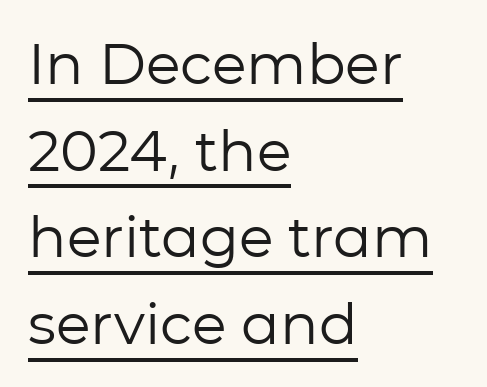
No chunkiness to these letters — they're not bold. The face used here appears with an underline applied. A typesetter would label this face a sans. The specimen reads as upright at a glance. What stands out about the letter spacing? Nothing — it is the standard amount. The ragged edge is on the right, which tells us the setting is flush left.
